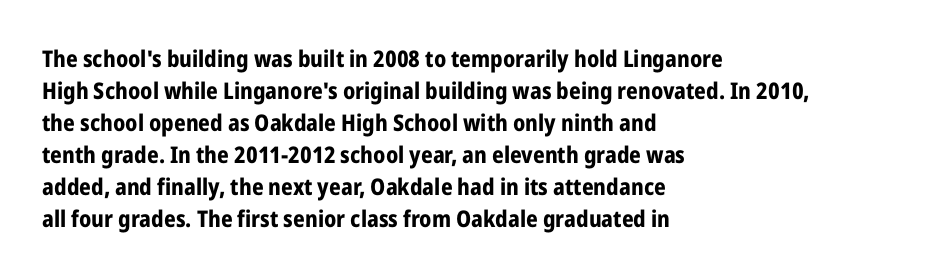
The image shows 23 px bold type, upright; set left-aligned, normal line spacing (1.39x), normal letter spacing, not underlined.
